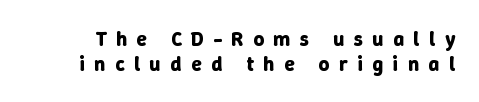
Style check: upright. Each word looks stretched out because of the extra space between its letters. Type without underlining. Compared with an ordinary text face, these strokes are far heavier — a full bold.
